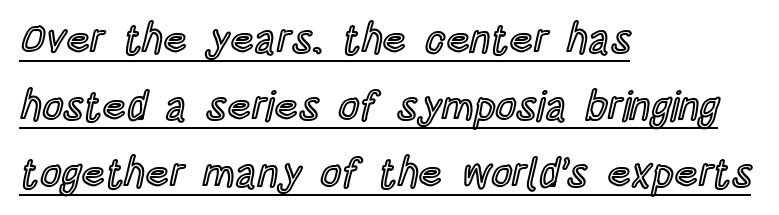
Q: Is the text italic (slanted)? A: Yes.
Q: Is the text underlined? A: Yes.
Q: How is the paragraph aligned? A: Left-aligned.
Q: Is the spacing between letters normal or unusually wide? A: Normal.
Q: Is the spacing between lines tight, normal or loose? A: Normal.
Q: Width (condensed, normal, or wide)? A: Condensed.
Q: x-height? A: Large.
Q: Monospaced? A: No.
